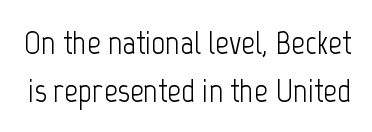
{"serif": "no", "italic": "no", "bold": "no", "weight": "light", "width": "condensed", "stroke_contrast": "low", "x_height": "medium", "monospaced": "no", "underline": "no", "line_spacing": "normal", "line_spacing_ratio": 1.4, "letter_spacing": "normal", "letter_spacing_em": 0.0, "glyph_px": 34}
